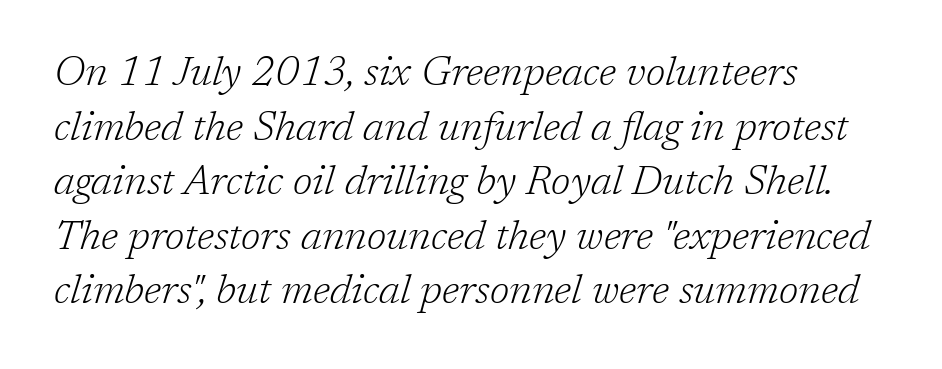
{"serif": "yes", "italic": "yes", "lean": "right", "slant_degrees": 17, "bold": "no", "weight": "light", "width": "normal", "stroke_contrast": "low", "x_height": "medium", "monospaced": "no", "underline": "no", "align": "left", "line_spacing": "normal", "line_spacing_ratio": 1.33, "letter_spacing": "normal", "letter_spacing_em": 0.0, "glyph_px": 41}
